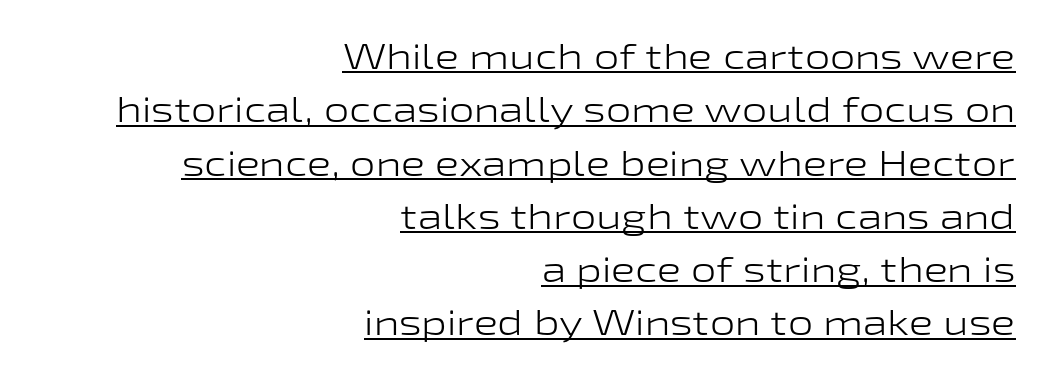
{"serif": "no", "italic": "no", "bold": "no", "weight": "light", "width": "wide", "stroke_contrast": "low", "x_height": "medium", "monospaced": "no", "underline": "yes", "align": "right", "line_spacing": "normal", "line_spacing_ratio": 1.48, "letter_spacing": "normal", "letter_spacing_em": 0.0, "glyph_px": 36}
